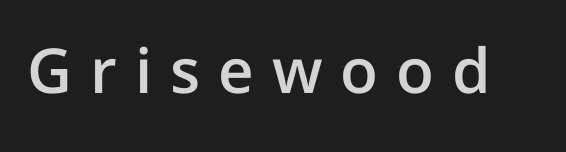
The image shows 62 px semibold sans-serif type, upright; set unusually wide letter spacing (+0.29 em), not underlined; low stroke contrast and a medium x-height.
